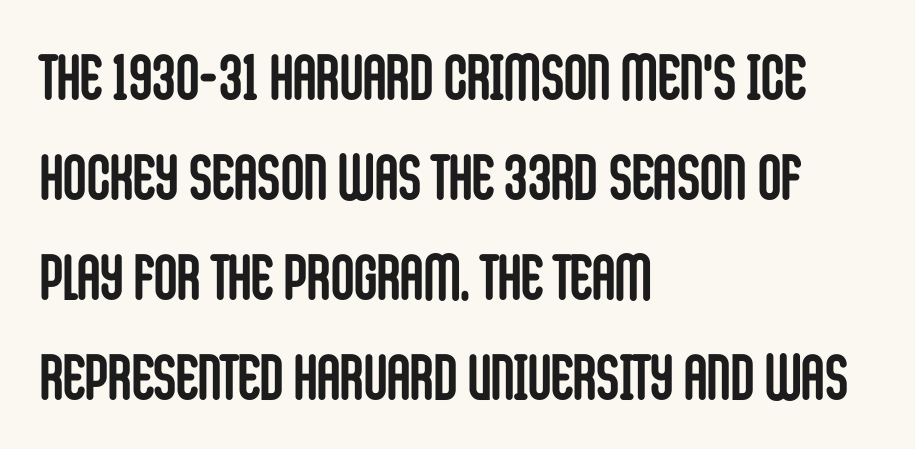
Q: Is the text bold? A: Yes.
Q: Is the text italic (slanted)? A: No, it is upright.
Q: Is the typeface a serif or a sans-serif typeface? A: Sans-serif.
Q: Is the text underlined? A: No.
Q: How is the paragraph aligned? A: Left-aligned.
Q: Is the spacing between letters normal or unusually wide? A: Normal.
Q: Is the spacing between lines tight, normal or loose? A: Normal.
Q: Width (condensed, normal, or wide)? A: Condensed.
Q: Stroke contrast? A: Low.
Q: x-height? A: Large.
Q: Monospaced? A: No.
